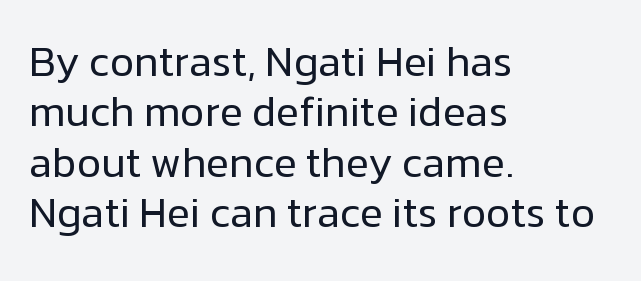
{"serif": "no", "italic": "no", "bold": "no", "weight": "regular", "width": "normal", "stroke_contrast": "low", "x_height": "medium", "monospaced": "no", "underline": "no", "align": "left", "line_spacing_ratio": 1.2, "letter_spacing": "normal", "letter_spacing_em": 0.0, "glyph_px": 42}
